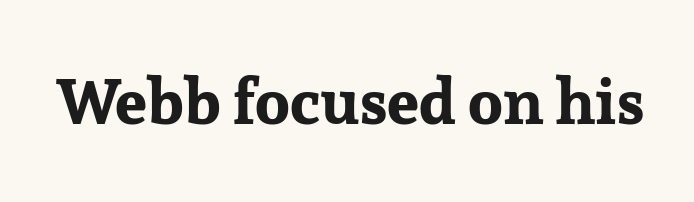
The image shows 64 px bold serif type, upright; set normal letter spacing, not underlined; low stroke contrast and a medium x-height.
